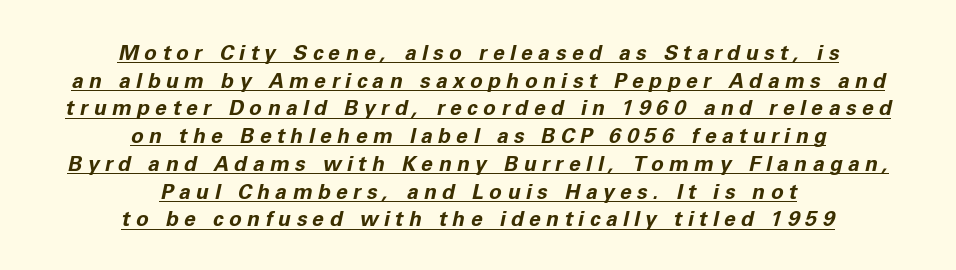
Observe the lean: these are italic letterforms. Students, observe: this is what conventionally led text looks like. The strokes are fattened all the way to bold. This sample is center-justified, so both line endings float freely. Short note: letters widely spaced. In designer terms, the underline attribute is active on this setting.
